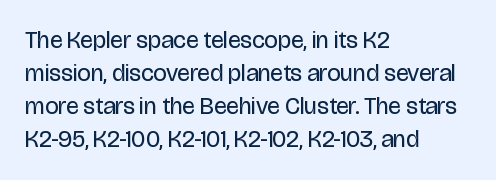
{"italic": "no", "bold": "no", "underline": "no", "align": "left", "line_spacing": "normal", "line_spacing_ratio": 1.38, "letter_spacing": "normal", "letter_spacing_em": 0.0, "glyph_px": 24}
